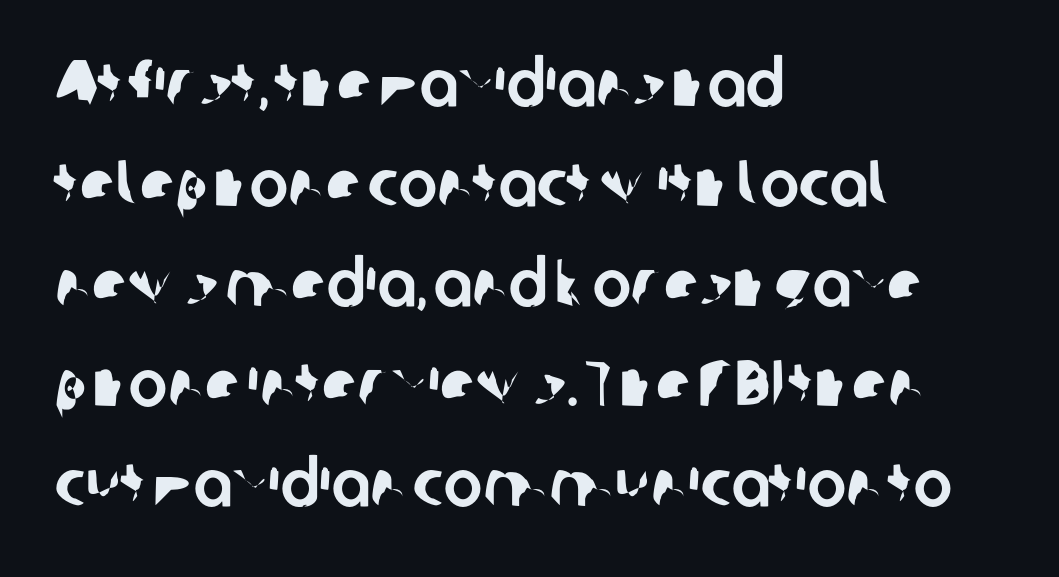
{"serif": "no", "width": "normal", "stroke_contrast": "low", "x_height": "medium", "monospaced": "no", "underline": "no", "align": "left", "line_spacing": "normal", "line_spacing_ratio": 1.54, "letter_spacing": "normal", "letter_spacing_em": 0.0, "glyph_px": 65}
